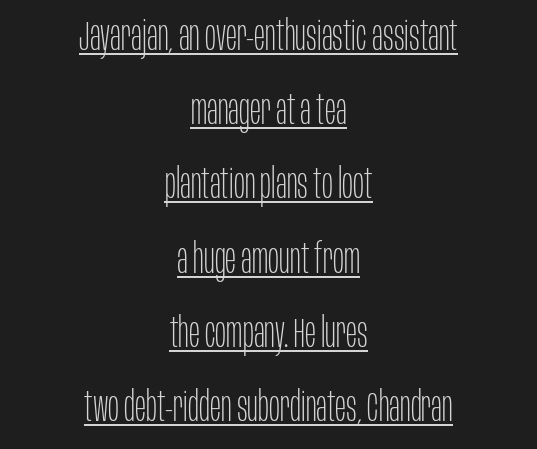
Q: Is the text bold? A: No.
Q: Is the text italic (slanted)? A: No, it is upright.
Q: Is the typeface a serif or a sans-serif typeface? A: Sans-serif.
Q: Is the text underlined? A: Yes.
Q: How is the paragraph aligned? A: Centered.
Q: Is the spacing between letters normal or unusually wide? A: Normal.
Q: Width (condensed, normal, or wide)? A: Condensed.
Q: Stroke contrast? A: Low.
Q: x-height? A: Large.
Q: Monospaced? A: No.
